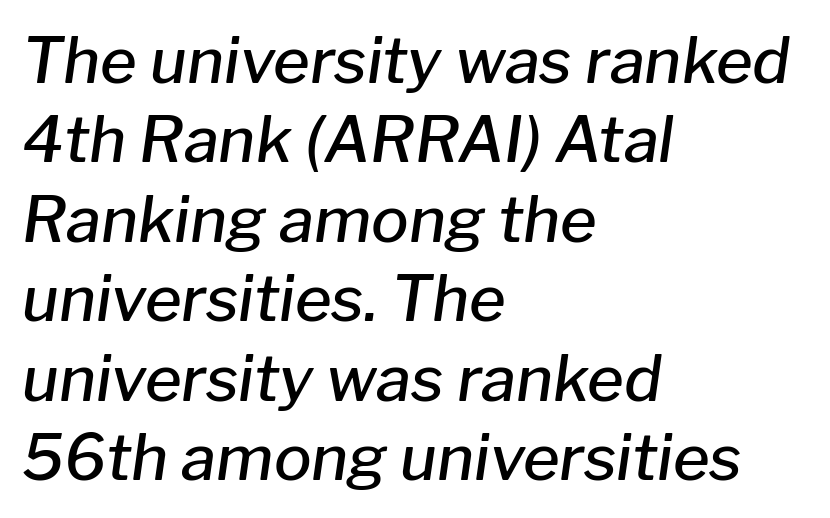
The image shows 63 px semibold type, italic (leaning right); set left-aligned, normal line spacing (1.26x), normal letter spacing, not underlined; low stroke contrast and a medium x-height.
